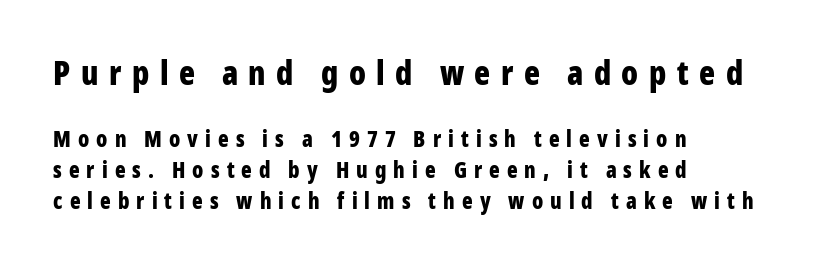
Q: Is the text bold? A: Yes.
Q: Is the text italic (slanted)? A: No, it is upright.
Q: Is the typeface a serif or a sans-serif typeface? A: Sans-serif.
Q: Is the text underlined? A: No.
Q: How is the paragraph aligned? A: Left-aligned.
Q: Is the spacing between letters normal or unusually wide? A: Unusually wide.
Q: Is the spacing between lines tight, normal or loose? A: Normal.
Q: Which block of text is set in a larger size, the first (top) or the second (bottom)? A: The first (top) one.
Q: Width (condensed, normal, or wide)? A: Condensed.
Q: Stroke contrast? A: Low.
Q: x-height? A: Medium.
Q: Monospaced? A: No.
